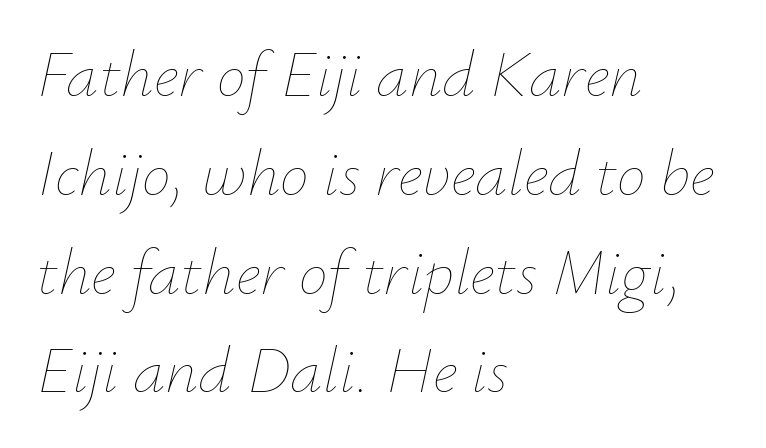
This sample keeps an unexceptional amount of space between lines. Check under the words: just untouched page. The paragraph has a hard left edge and a soft right edge. The letters sit at their default tracking, neither squeezed nor spread. It's the slanting kind of type.
